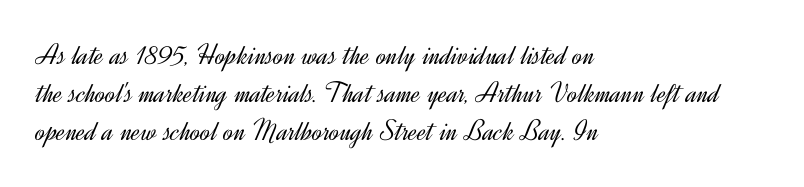
The image shows 30 px light sans-serif type; set left-aligned, normal line spacing (1.26x), normal letter spacing, not underlined; a small x-height.
